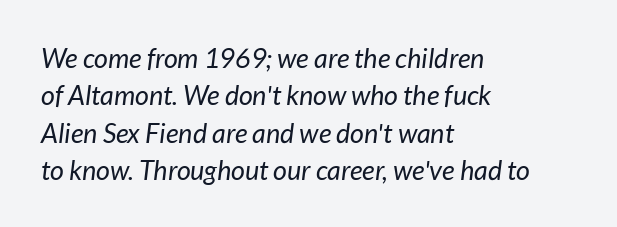
The tracking reads as untouched default to a designer's eye. If you measured baseline to baseline, you'd find a middling distance. The strokes carry an ordinary text weight at most. The axis of the letterforms is tilted away from vertical. Teacher's note: observe the even left margin — that is flush-left alignment. Letters rest on an invisible, unmarked baseline.
